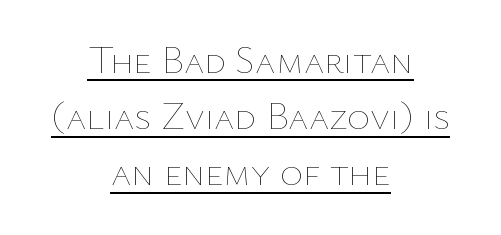
Q: Is the text bold? A: No.
Q: Is the text italic (slanted)? A: No, it is upright.
Q: Is the text underlined? A: Yes.
Q: How is the paragraph aligned? A: Centered.
Q: Is the spacing between letters normal or unusually wide? A: Normal.
Q: Is the spacing between lines tight, normal or loose? A: Normal.
Q: Width (condensed, normal, or wide)? A: Normal.
Q: Stroke contrast? A: Low.
Q: x-height? A: Medium.
Q: Monospaced? A: No.
